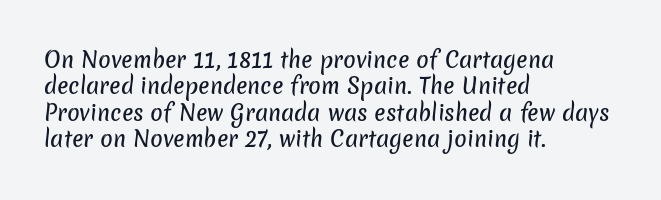
The lines sit at an ordinary, default distance from one another. A clean baseline with only descenders dipping below it. Is the letter spacing exaggerated? No — it looks like the ordinary default. One-word summary of the alignment: left.
